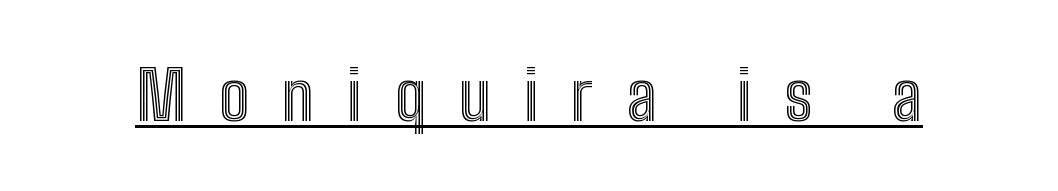
{"italic": "no", "width": "condensed", "x_height": "medium", "monospaced": "no", "underline": "yes", "letter_spacing": "wide", "letter_spacing_em": 0.49, "glyph_px": 67}
